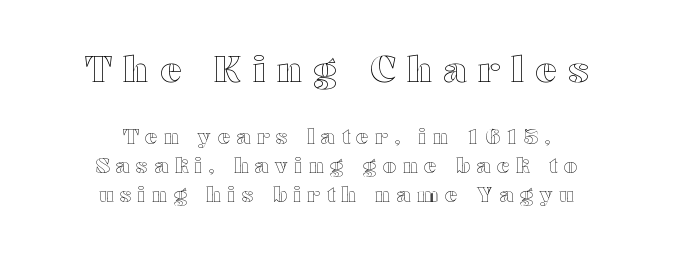
Q: Is the text italic (slanted)? A: No, it is upright.
Q: Is the text underlined? A: No.
Q: How is the paragraph aligned? A: Centered.
Q: Is the spacing between letters normal or unusually wide? A: Unusually wide.
Q: Is the spacing between lines tight, normal or loose? A: Normal.
Q: Which block of text is set in a larger size, the first (top) or the second (bottom)? A: The first (top) one.
Q: Width (condensed, normal, or wide)? A: Wide.
Q: x-height? A: Medium.
Q: Monospaced? A: No.
